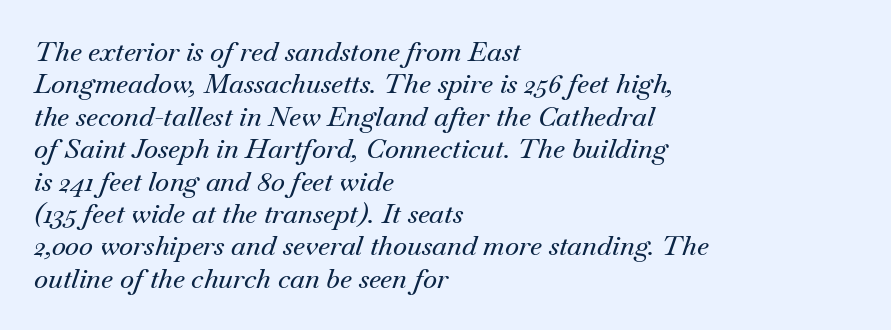
{"italic": "yes", "lean": "right", "slant_degrees": 18, "underline": "no", "align": "left", "line_spacing_ratio": 1.2, "letter_spacing": "normal", "letter_spacing_em": 0.0, "glyph_px": 27}
